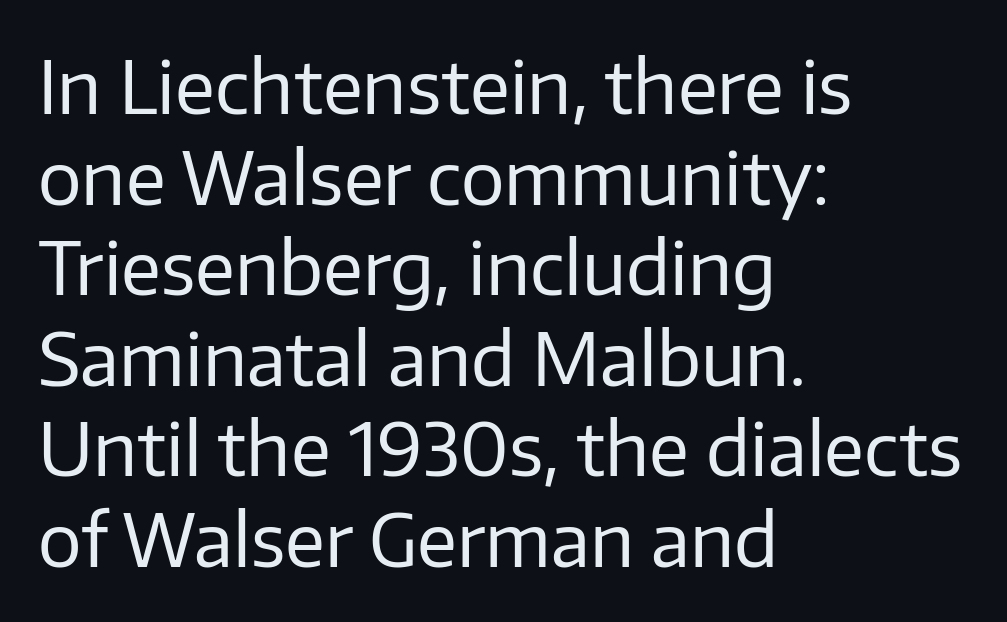
{"serif": "no", "italic": "no", "bold": "no", "weight": "regular", "width": "normal", "stroke_contrast": "low", "x_height": "medium", "monospaced": "no", "underline": "no", "align": "left", "line_spacing_ratio": 1.24, "letter_spacing": "normal", "letter_spacing_em": 0.0, "glyph_px": 73}
